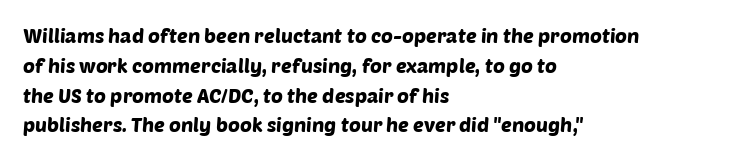
{"underline": "no", "align": "left", "line_spacing": "normal", "line_spacing_ratio": 1.49, "letter_spacing": "normal", "letter_spacing_em": 0.0, "glyph_px": 20}
